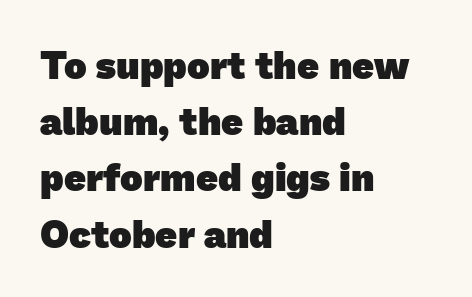
{"serif": "no", "bold": "yes", "weight": "heavy", "width": "normal", "stroke_contrast": "low", "x_height": "medium", "monospaced": "no", "underline": "no", "align": "left", "line_spacing": "normal", "line_spacing_ratio": 1.48, "letter_spacing": "normal", "letter_spacing_em": 0.0, "glyph_px": 38}
